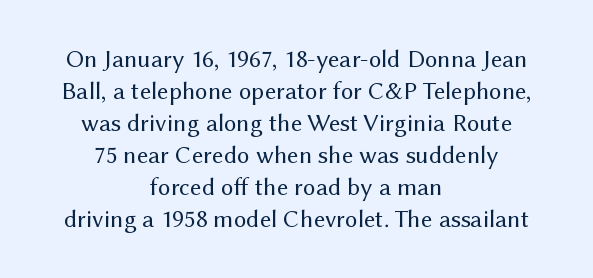
Q: Is the text bold? A: No.
Q: Is the text italic (slanted)? A: No, it is upright.
Q: Is the text underlined? A: No.
Q: How is the paragraph aligned? A: Centered.
Q: Is the spacing between letters normal or unusually wide? A: Normal.
Q: Is the spacing between lines tight, normal or loose? A: Normal.
